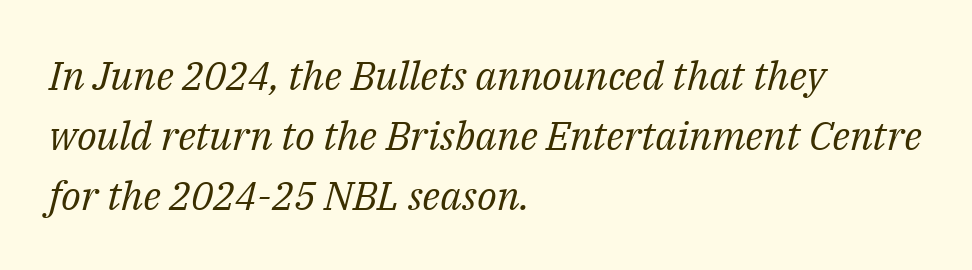
Q: Is the text bold? A: No.
Q: Is the text italic (slanted)? A: Yes, it leans right by about 14 degrees.
Q: Is the typeface a serif or a sans-serif typeface? A: Serif.
Q: Is the text underlined? A: No.
Q: How is the paragraph aligned? A: Left-aligned.
Q: Is the spacing between letters normal or unusually wide? A: Normal.
Q: Is the spacing between lines tight, normal or loose? A: Normal.
Q: Width (condensed, normal, or wide)? A: Normal.
Q: Stroke contrast? A: Medium.
Q: x-height? A: Medium.
Q: Monospaced? A: No.
